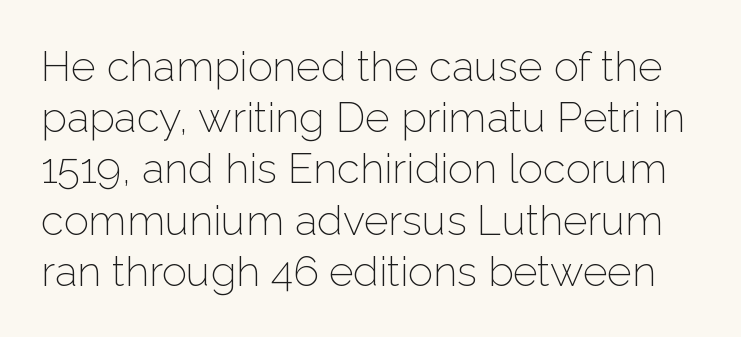
{"serif": "no", "italic": "no", "bold": "no", "weight": "light", "width": "normal", "stroke_contrast": "low", "x_height": "medium", "monospaced": "no", "underline": "no", "line_spacing_ratio": 1.22, "letter_spacing": "normal", "letter_spacing_em": 0.0, "glyph_px": 42}
